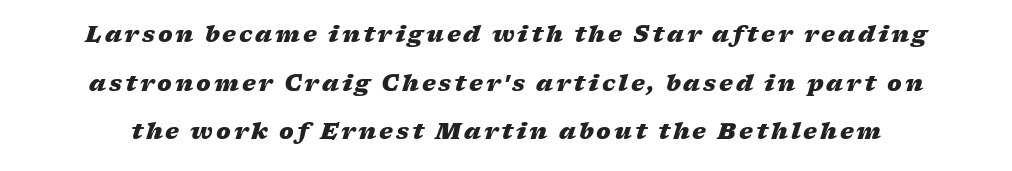
The vertical gap from one line to the next is large. This rendering features lettering with no underline. Heavy, bold letterforms. The text carries the slant typical of an italic or oblique font.
